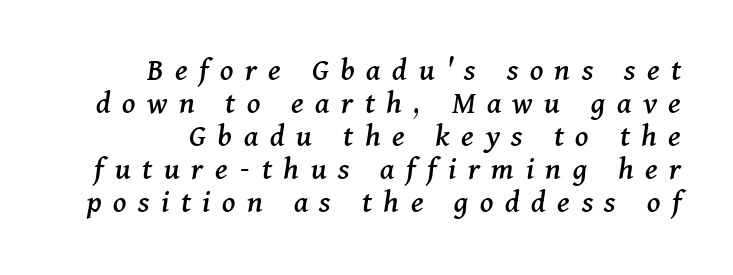
The image shows 33 px serif type, italic (leaning right); set right-aligned, tight line spacing (1.0x), unusually wide letter spacing (+0.35 em), not underlined; medium stroke contrast and a medium x-height.
